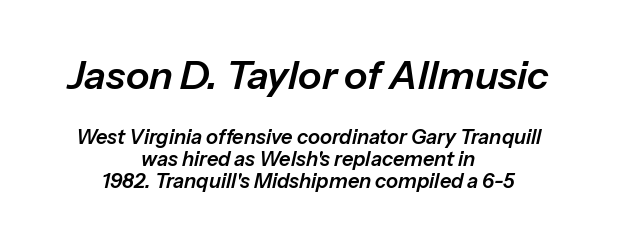
Italic: yes, the glyphs are oblique. Large over small — that's the arrangement of the two blocks here. Notice how the passage keeps no hard edge, just a central spine. Regarding leading, the lines here are crowded together. Spacing verdict: proportional, widths tailored to each character. Compared with typical body copy, the letter spacing here is the same.
